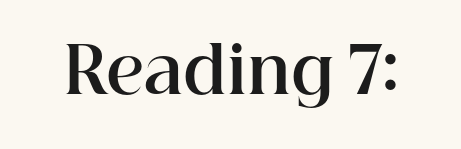
Q: Is the text bold? A: Yes.
Q: Is the text italic (slanted)? A: No, it is upright.
Q: Is the typeface a serif or a sans-serif typeface? A: Serif.
Q: Is the text underlined? A: No.
Q: Is the spacing between letters normal or unusually wide? A: Normal.
Q: Width (condensed, normal, or wide)? A: Normal.
Q: Stroke contrast? A: High.
Q: x-height? A: Medium.
Q: Monospaced? A: No.
